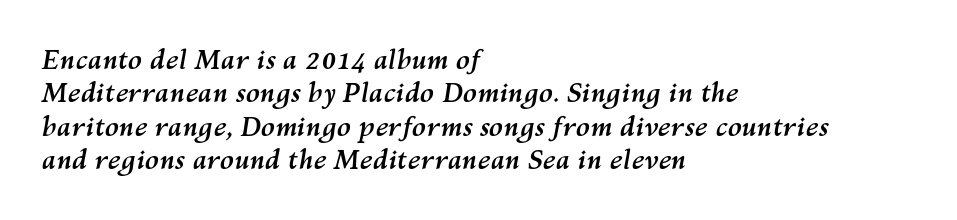
Has an underline been added? It has not. These lines were composed using italics. Caption: bold face, heavy strokes. The passage shown stacks its lines at a standard gap. Honestly, the letter spacing is just normal — you wouldn't notice it.
